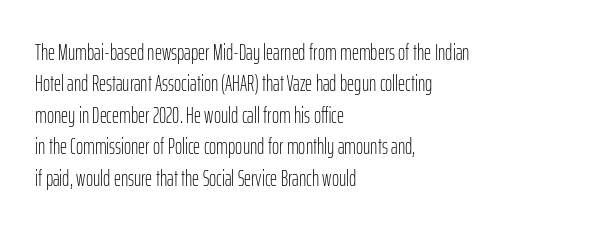
The line-height multiplier appears to be the usual default. The ragged edge is on the right, which tells us the setting is flush left. A typesetter would mark this as roman, not italic. This sample uses plain, unmodified letter spacing. No letter is thick-stroked: the sample isn't bold.
